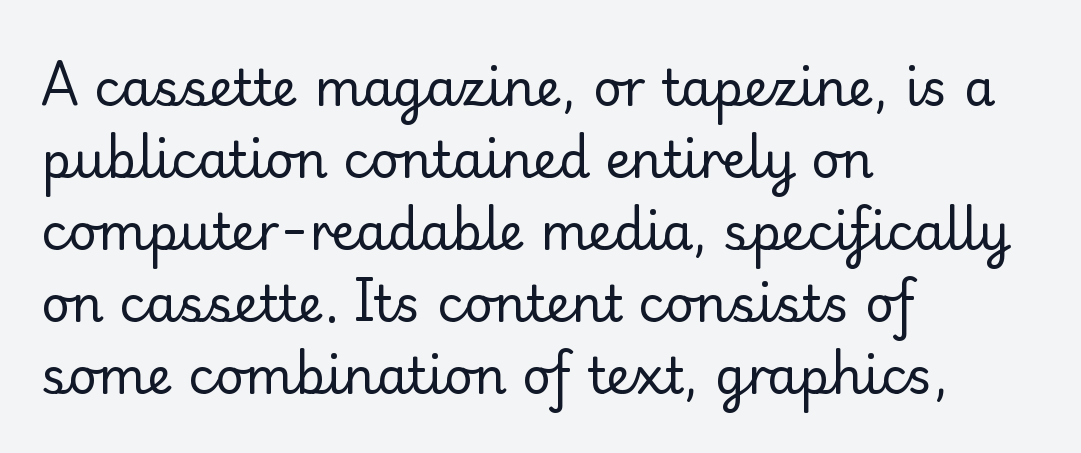
{"serif": "yes", "italic": "no", "bold": "no", "weight": "regular", "width": "normal", "stroke_contrast": "low", "x_height": "small", "monospaced": "no", "underline": "no", "align": "left", "line_spacing": "normal", "line_spacing_ratio": 1.44, "letter_spacing": "normal", "letter_spacing_em": 0.0, "glyph_px": 50}
